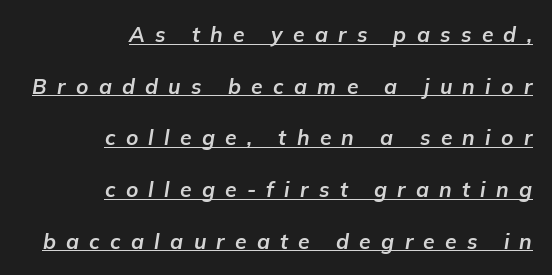
The image shows 21 px bold type, italic (leaning right); set right-aligned, loose line spacing (2.46x), unusually wide letter spacing (+0.49 em), underlined.
